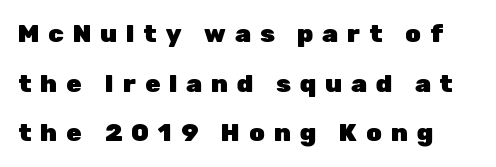
Whoever set this chose breathing room over compactness in the vertical rhythm. Set as a true bold cut, around the 700 mark. Descenders hang freely into open space. Posture: vertical. The gaps between neighbouring characters are conspicuously large.
